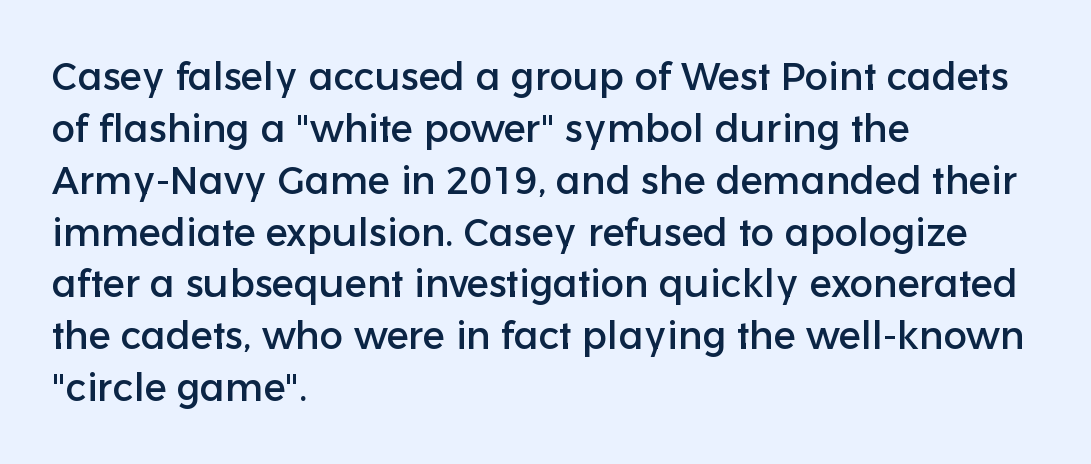
Q: Is the text italic (slanted)? A: No, it is upright.
Q: Is the typeface a serif or a sans-serif typeface? A: Sans-serif.
Q: Is the text underlined? A: No.
Q: How is the paragraph aligned? A: Left-aligned.
Q: Is the spacing between letters normal or unusually wide? A: Normal.
Q: Is the spacing between lines tight, normal or loose? A: Normal.
Q: Width (condensed, normal, or wide)? A: Normal.
Q: Stroke contrast? A: Low.
Q: x-height? A: Medium.
Q: Monospaced? A: No.
